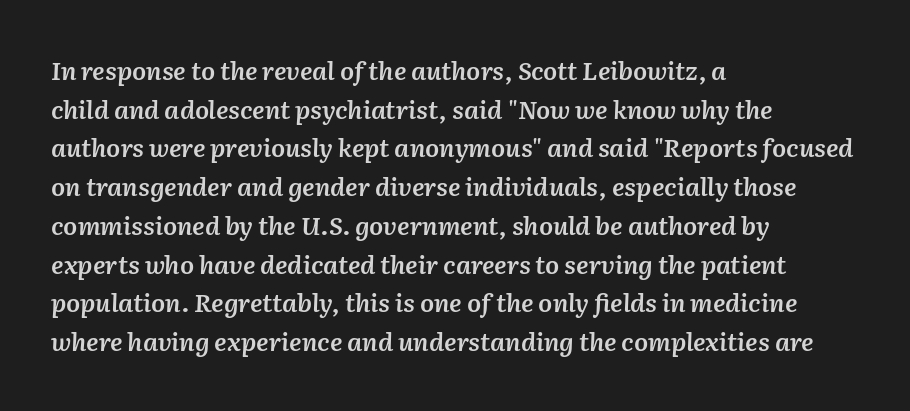
The leading is moderate, giving the passage an even texture. Characters follow at the spacing the type designer built in. Just letters on the line, the space beneath them empty. Compared with ordinary roman type, these characters are visibly tilted. Horizontal alignment here is leftward, the default for most running prose.
